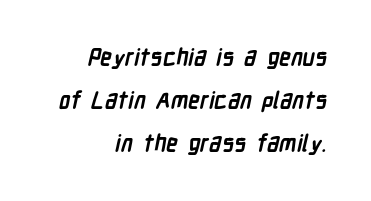
The image shows 23 px bold type; set right-aligned, line spacing 1.87x, normal letter spacing, not underlined.
